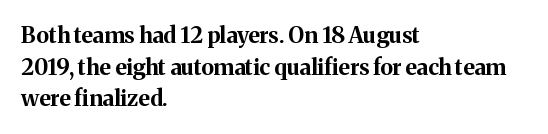
Beneath every word, the page is bare. Successive baselines arrive at the customary interval. It's the straight-up-and-down kind of type. Which margin do the lines hug? The left one — the right edge is uneven. Thick stems and heavy bowls — unmistakably bold.
